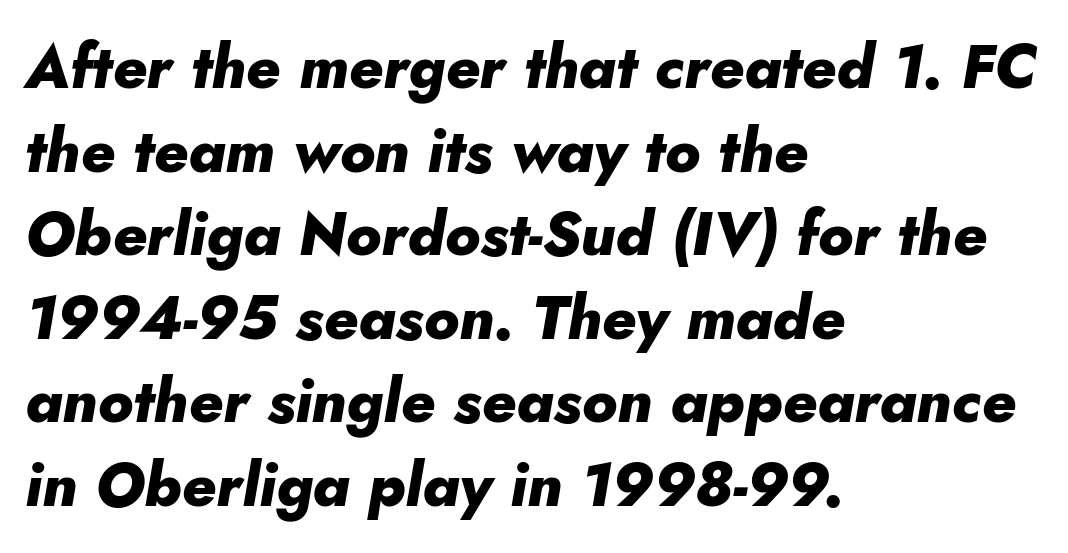
Set as a true bold cut, around the 700 mark. The typography opts for an oblique posture over an upright one. Students, note that the glyphs here touch the page at normal intervals. This sample has the flowing, uneven cadence of proportional lettering. The lines in this sample share a left origin and differ only in where they stop. Whoever set this chose a conventional vertical rhythm.
